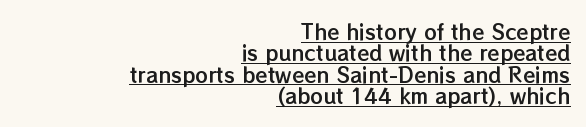
The image shows 20 px text type, upright; set right-aligned, tight line spacing (1.07x), normal letter spacing, underlined.
